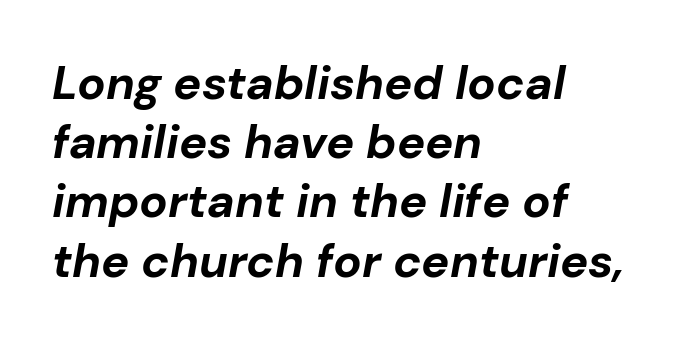
Leading: standard. Students, this is bold: see how much ink each stroke carries. Nobody drew a line under any word here. Compared with ordinary roman type, these characters are visibly tilted. Casual observation: everything's shoved over to the left.
